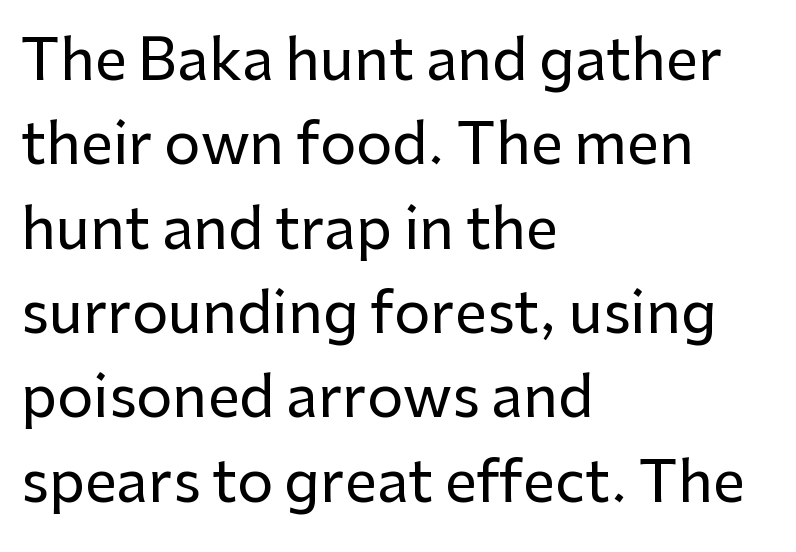
Q: Is the text italic (slanted)? A: No, it is upright.
Q: Is the typeface a serif or a sans-serif typeface? A: Sans-serif.
Q: Is the text underlined? A: No.
Q: How is the paragraph aligned? A: Left-aligned.
Q: Is the spacing between letters normal or unusually wide? A: Normal.
Q: Is the spacing between lines tight, normal or loose? A: Normal.
Q: Width (condensed, normal, or wide)? A: Normal.
Q: Stroke contrast? A: Low.
Q: x-height? A: Medium.
Q: Monospaced? A: No.
